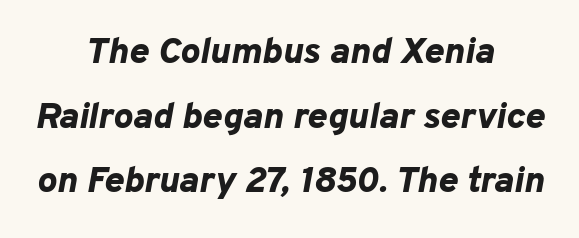
The font is running at its bold setting. The line texture is even and compact thanks to regular tracking. Words float on clear page, feet unadorned. It's the slanting kind of type. A typesetter would call this proportional, since set widths differ per character. Which margin do the lines hug? Neither — every line sits in the middle.
